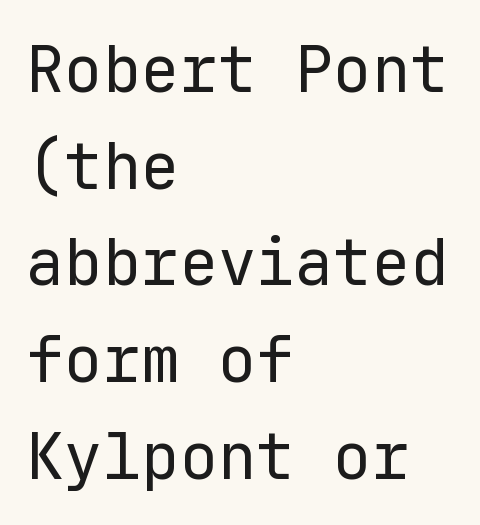
Do the letters lean? They stand straight. The passage shown is not bold in any degree. Leading matches the norm, producing a regular column. The letters march in equal steps, a hallmark of fixed-pitch type. These lines are composed in type without serifs.
